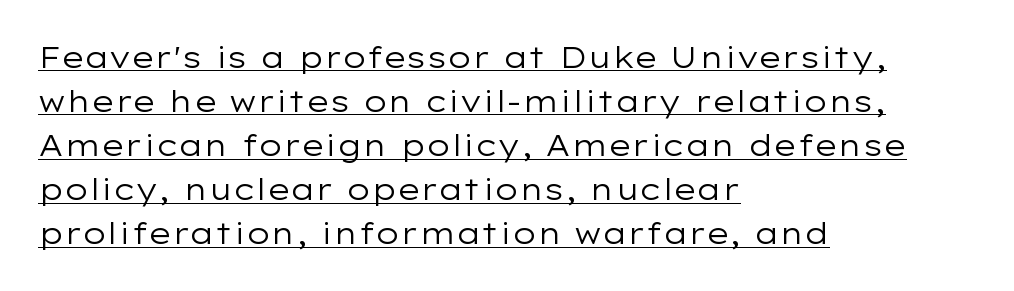
The image shows 30 px regular-weight, wide sans-serif type, upright; set left-aligned, normal line spacing (1.47x), normal letter spacing, underlined; low stroke contrast and a medium x-height.
